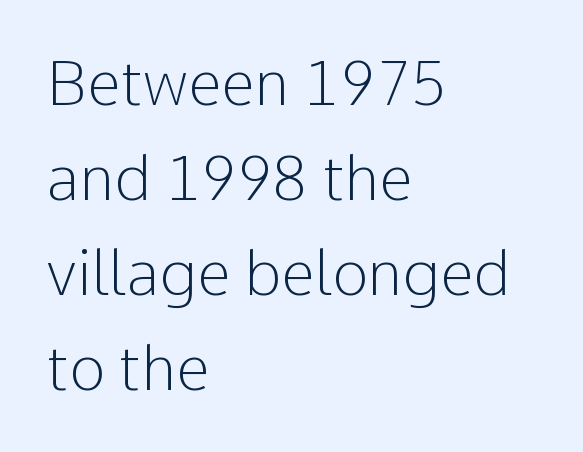
{"serif": "no", "italic": "no", "bold": "no", "weight": "light", "width": "normal", "stroke_contrast": "low", "x_height": "medium", "monospaced": "no", "underline": "no", "align": "left", "line_spacing": "normal", "line_spacing_ratio": 1.56, "letter_spacing": "normal", "letter_spacing_em": 0.0, "glyph_px": 61}
